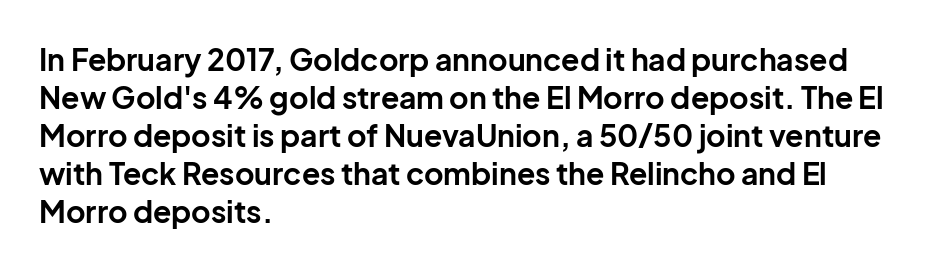
Does the leading feel generous? No, just average. Horizontal alignment here is leftward, the default for most running prose. The passage shown is emphatically bold. Default kerning and tracking; the words read as compact shapes. Style check: upright.
